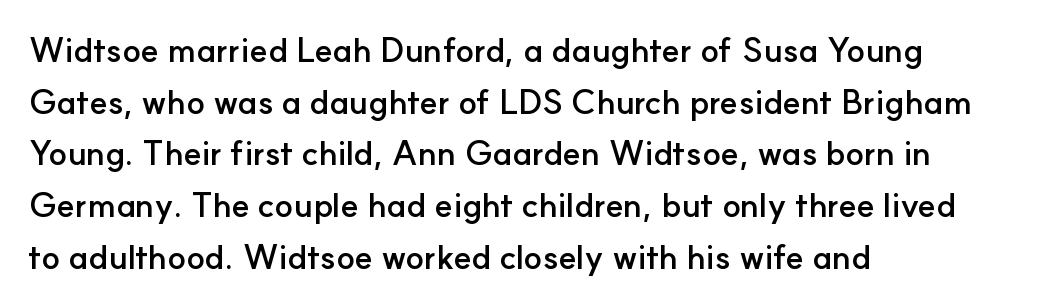
{"serif": "no", "italic": "no", "bold": "yes", "weight": "semibold", "width": "normal", "stroke_contrast": "low", "x_height": "small", "monospaced": "no", "underline": "no", "align": "left", "line_spacing": "normal", "line_spacing_ratio": 1.52, "letter_spacing": "normal", "letter_spacing_em": 0.0, "glyph_px": 34}
